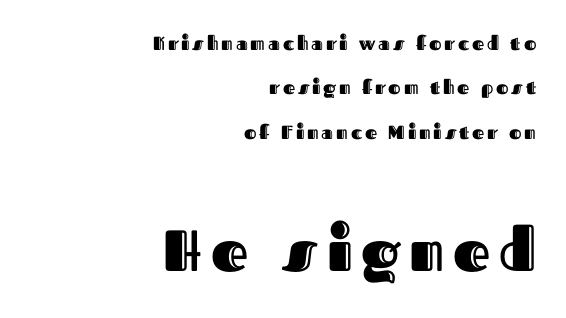
Q: Is the text italic (slanted)? A: No, it is upright.
Q: Is the text underlined? A: No.
Q: How is the paragraph aligned? A: Right-aligned.
Q: Is the spacing between lines tight, normal or loose? A: Loose.
Q: Which block of text is set in a larger size, the first (top) or the second (bottom)? A: The second (bottom) one.
Q: Width (condensed, normal, or wide)? A: Normal.
Q: x-height? A: Medium.
Q: Monospaced? A: No.
